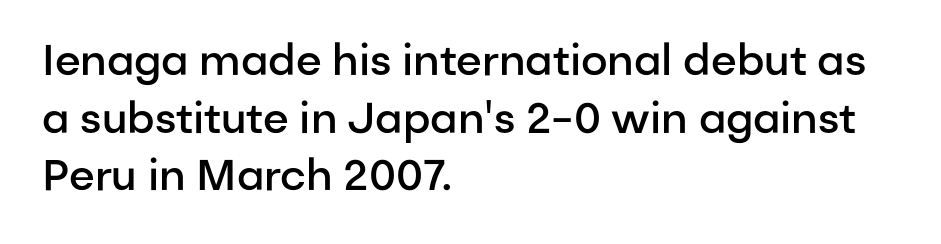
Q: Is the text bold? A: Semi-bold.
Q: Is the text italic (slanted)? A: No, it is upright.
Q: Is the typeface a serif or a sans-serif typeface? A: Sans-serif.
Q: Is the text underlined? A: No.
Q: How is the paragraph aligned? A: Left-aligned.
Q: Is the spacing between letters normal or unusually wide? A: Normal.
Q: Is the spacing between lines tight, normal or loose? A: Normal.
Q: Width (condensed, normal, or wide)? A: Normal.
Q: Stroke contrast? A: Low.
Q: x-height? A: Medium.
Q: Monospaced? A: No.
